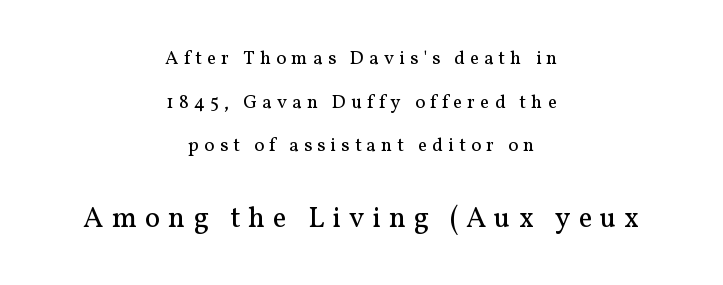
Q: Is the text bold? A: No.
Q: Is the text italic (slanted)? A: No, it is upright.
Q: Is the typeface a serif or a sans-serif typeface? A: Serif.
Q: Is the text underlined? A: No.
Q: How is the paragraph aligned? A: Centered.
Q: Is the spacing between letters normal or unusually wide? A: Unusually wide.
Q: Is the spacing between lines tight, normal or loose? A: Loose.
Q: Which block of text is set in a larger size, the first (top) or the second (bottom)? A: The second (bottom) one.
Q: Width (condensed, normal, or wide)? A: Normal.
Q: Stroke contrast? A: Medium.
Q: x-height? A: Medium.
Q: Monospaced? A: No.
